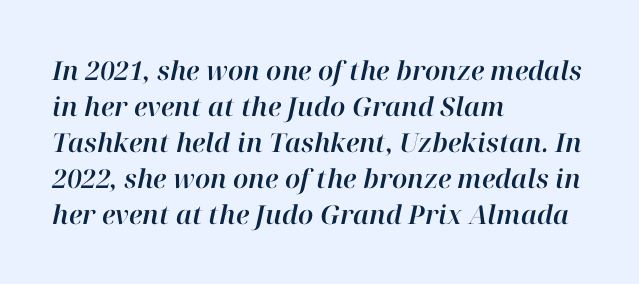
{"italic": "yes", "lean": "right", "slant_degrees": 12, "underline": "no", "align": "left", "line_spacing": "normal", "line_spacing_ratio": 1.38, "letter_spacing": "normal", "letter_spacing_em": 0.0, "glyph_px": 26}
